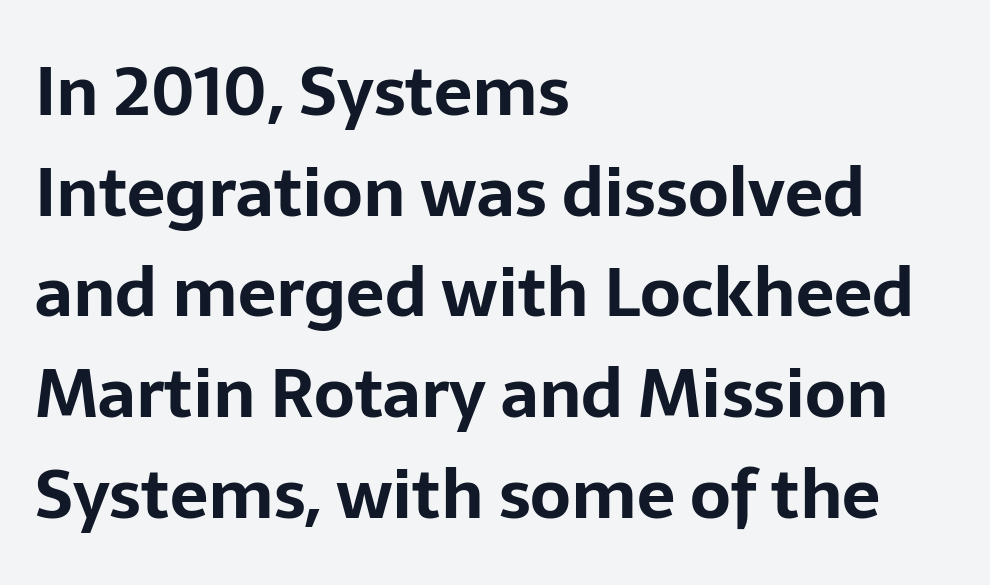
The image shows 68 px bold sans-serif type, upright; set left-aligned, normal line spacing (1.48x), normal letter spacing, not underlined; low stroke contrast and a medium x-height.
